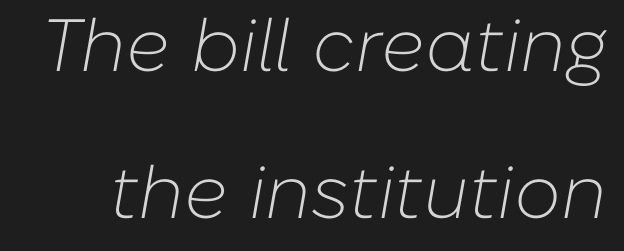
The image shows 74 px light type, italic (leaning right); set loose line spacing (1.99x), normal letter spacing, not underlined; low stroke contrast and a medium x-height.
